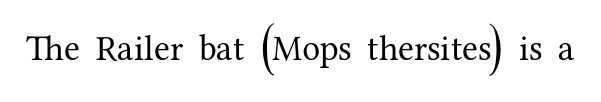
The image shows 36 px regular-weight serif type, upright; set normal letter spacing, not underlined; medium stroke contrast and a medium x-height.
